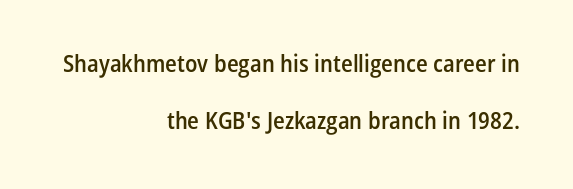
{"italic": "no", "bold": "semi", "underline": "no", "align": "right", "line_spacing": "loose", "line_spacing_ratio": 2.39, "letter_spacing": "normal", "letter_spacing_em": 0.0, "glyph_px": 24}
